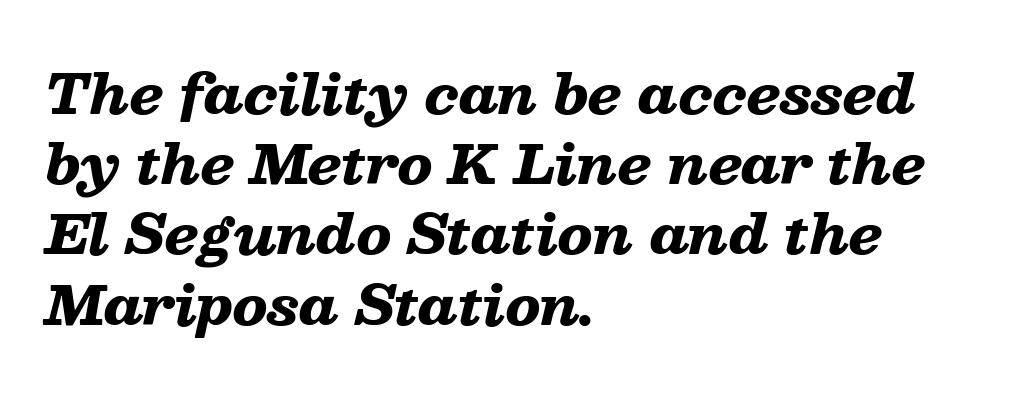
The passage shown is not underscored anywhere. Strong, thick strokes mark this as bold type. If you measured baseline to baseline, you'd find a middling distance. Look at the tracking — it's just the regular setting, nothing added. The rendering uses natural spacing where letterforms have individual widths.
